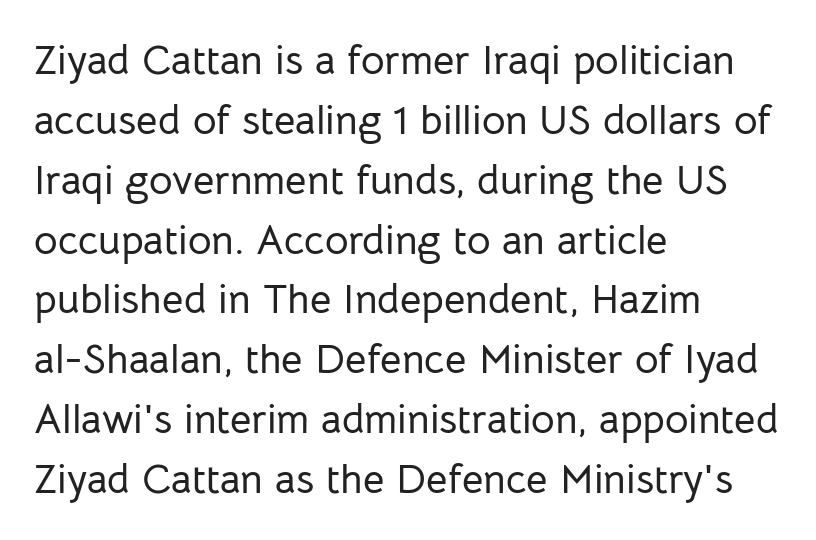
The image shows 41 px sans-serif type, upright; set left-aligned, normal line spacing (1.46x), normal letter spacing, not underlined; low stroke contrast and a medium x-height.
